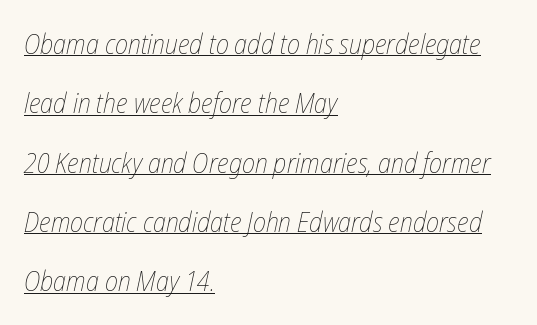
This is underlined copy, the kind a proofreader might mark for attention. Here the designer chose a conventional face with non-uniform glyph widths. Leading is clearly above the norm, producing a sparse column. The specimen reads as italic at a glance.
